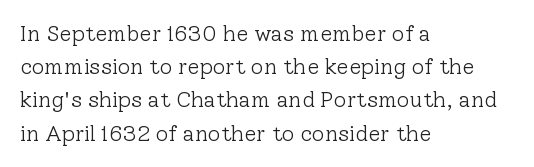
Tall strokes in this sample are plumb rather than angled. Weight: regular or lighter. Tracking value appears to be zero — textbook default spacing. The passage shown stacks its lines at a standard gap. The lines in this sample share a left origin and differ only in where they stop. Anything drawn beneath the words? Only blank space.
